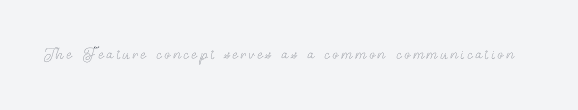
{"bold": "no", "underline": "no", "glyph_px": 21}
